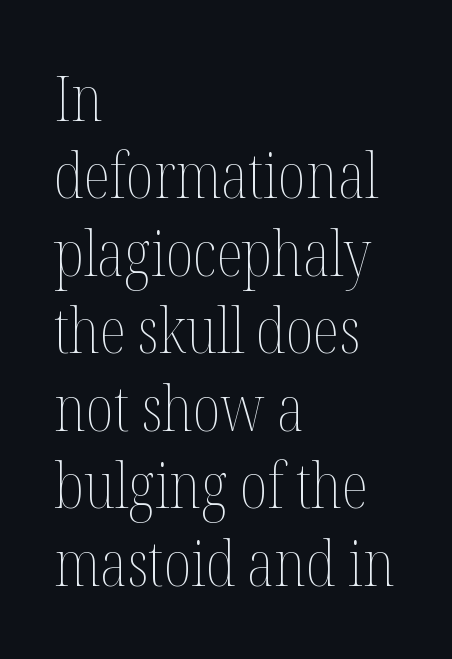
Summary of vertical rhythm: regular, with standard interline spacing. Observe the ordinary spacing: letters are neighbours, not strangers. The letterforms sit at book weight or below. The lettering holds an erect, upright posture throughout.
